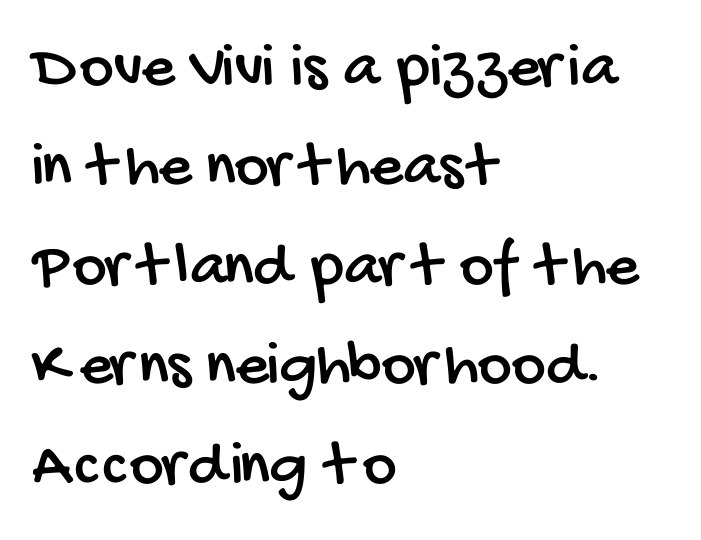
{"serif": "no", "width": "condensed", "stroke_contrast": "low", "x_height": "large", "monospaced": "no", "underline": "no", "align": "left", "line_spacing": "normal", "line_spacing_ratio": 1.53, "letter_spacing": "normal", "letter_spacing_em": 0.0, "glyph_px": 65}
